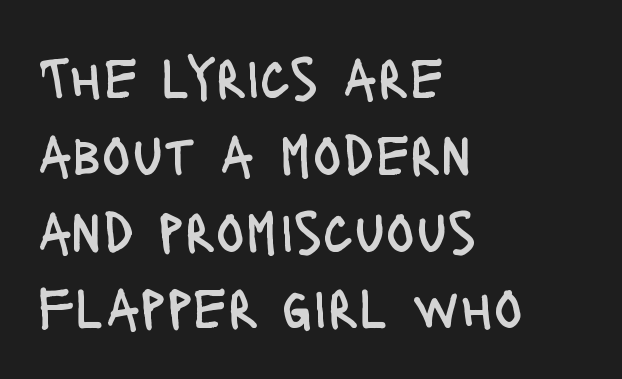
The image shows 60 px regular-weight, condensed sans-serif type, upright; set left-aligned, normal line spacing (1.28x), normal letter spacing, not underlined; low stroke contrast and a large x-height.
